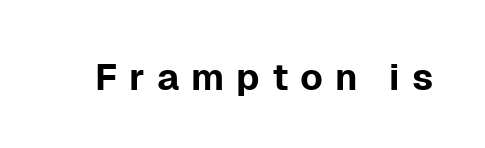
Each letter keeps its own natural width here, so spacing adapts to shape. Are there feet on the stems? There aren't — it's a sans. The typography opts for an upright posture over an oblique one. A typesetter would call this heavily tracked-out type. The strip under each line holds only bare page.
